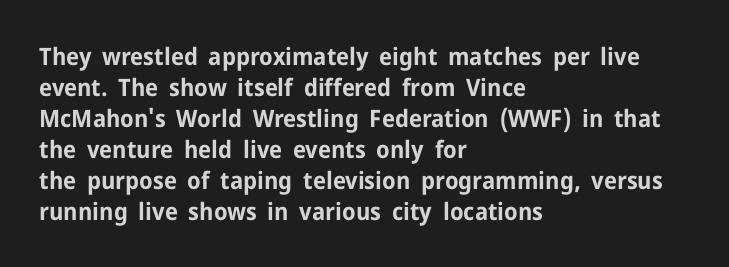
Q: Is the text bold? A: Yes.
Q: Is the text italic (slanted)? A: No, it is upright.
Q: Is the text underlined? A: No.
Q: How is the paragraph aligned? A: Left-aligned.
Q: Is the spacing between letters normal or unusually wide? A: Normal.
Q: Is the spacing between lines tight, normal or loose? A: Normal.
